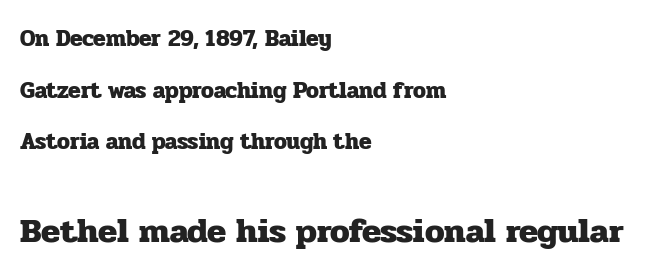
{"serif": "yes", "italic": "no", "bold": "yes", "weight": "heavy", "width": "normal", "stroke_contrast": "low", "x_height": "medium", "monospaced": "no", "underline": "no", "align": "left", "line_spacing": "loose", "line_spacing_ratio": 2.24, "letter_spacing": "normal", "letter_spacing_em": 0.0, "larger_block": "second", "size_ratio": 1.52, "glyph_px": 35}
